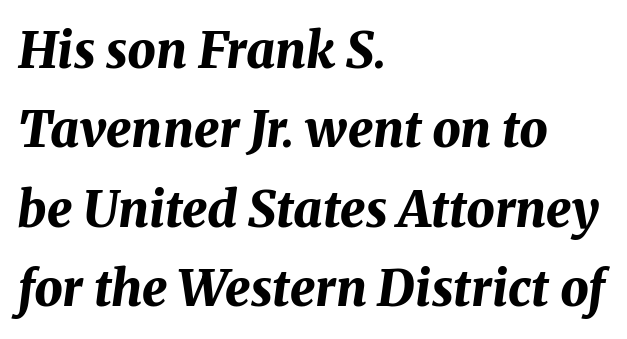
Q: Is the text bold? A: Yes.
Q: Is the text italic (slanted)? A: Yes, it leans right by about 8 degrees.
Q: Is the text underlined? A: No.
Q: How is the paragraph aligned? A: Left-aligned.
Q: Is the spacing between letters normal or unusually wide? A: Normal.
Q: Is the spacing between lines tight, normal or loose? A: Normal.
Q: Width (condensed, normal, or wide)? A: Normal.
Q: Stroke contrast? A: Medium.
Q: x-height? A: Medium.
Q: Monospaced? A: No.
